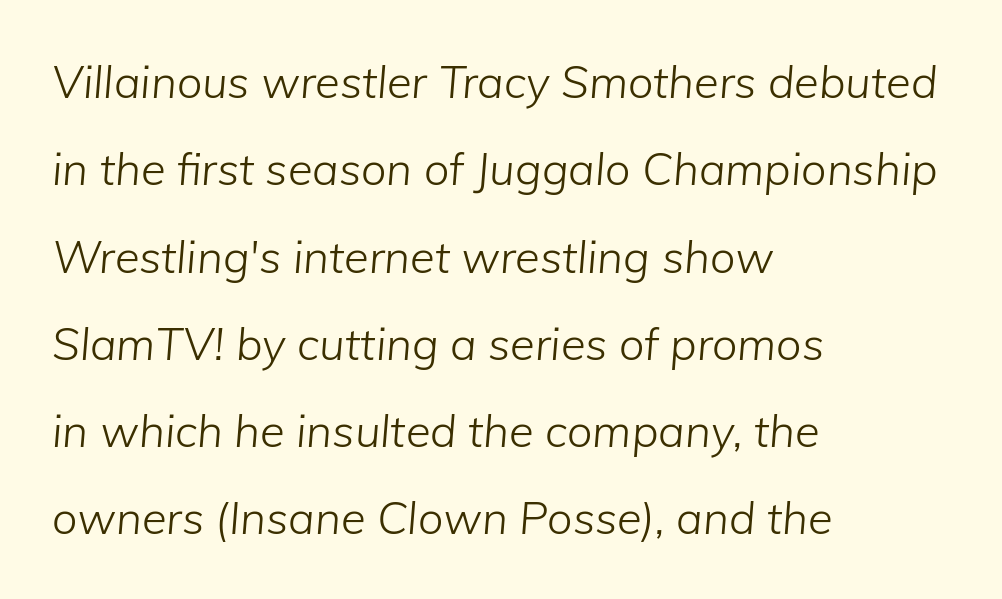
Q: Is the text bold? A: No.
Q: Is the text italic (slanted)? A: Yes, it leans right by about 5 degrees.
Q: Is the text underlined? A: No.
Q: How is the paragraph aligned? A: Left-aligned.
Q: Is the spacing between letters normal or unusually wide? A: Normal.
Q: Is the spacing between lines tight, normal or loose? A: Loose.
Q: Width (condensed, normal, or wide)? A: Normal.
Q: Stroke contrast? A: Low.
Q: x-height? A: Medium.
Q: Monospaced? A: No.
